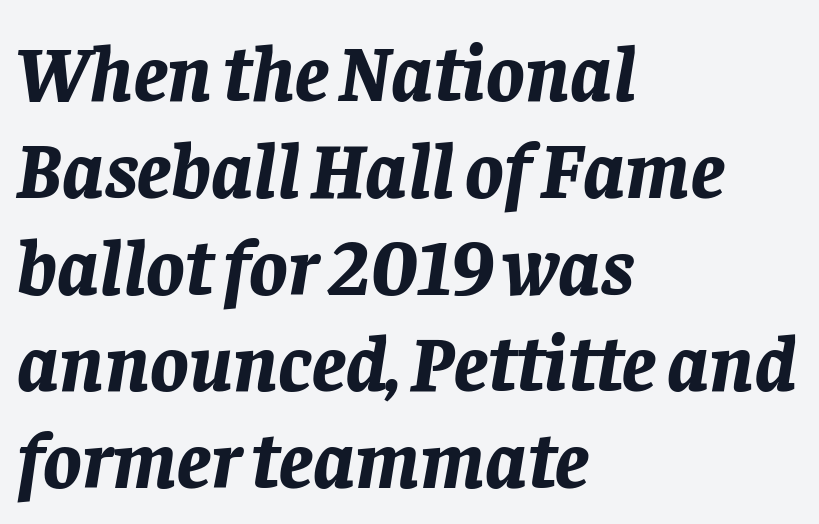
The image shows 80 px bold type, italic (leaning right); set left-aligned, line spacing 1.21x, normal letter spacing, not underlined; low stroke contrast and a large x-height.
